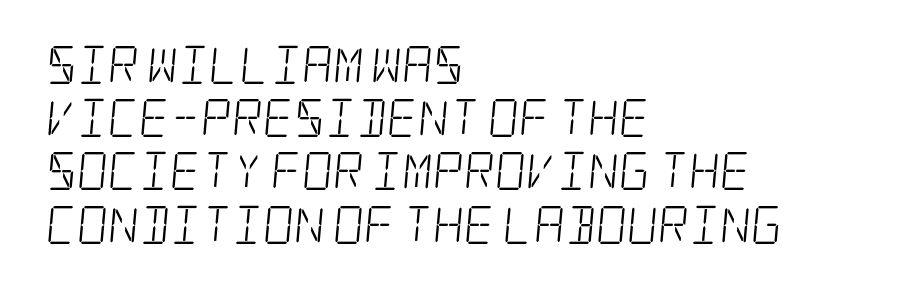
Q: Is the text bold? A: No.
Q: Is the typeface a serif or a sans-serif typeface? A: Serif.
Q: Is the text underlined? A: No.
Q: How is the paragraph aligned? A: Left-aligned.
Q: Is the spacing between letters normal or unusually wide? A: Normal.
Q: Is the spacing between lines tight, normal or loose? A: Normal.
Q: Width (condensed, normal, or wide)? A: Condensed.
Q: Stroke contrast? A: Low.
Q: x-height? A: Large.
